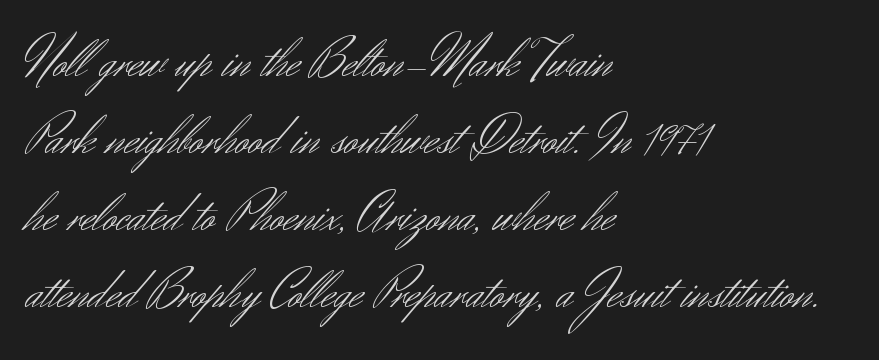
A typesetter would call this zero additional tracking. Each row of text sits above clean, open space. Here the designer chose a conventional face with non-uniform glyph widths. Weight: in the light-to-regular range. Teacher's note: observe the even left margin — that is flush-left alignment.
